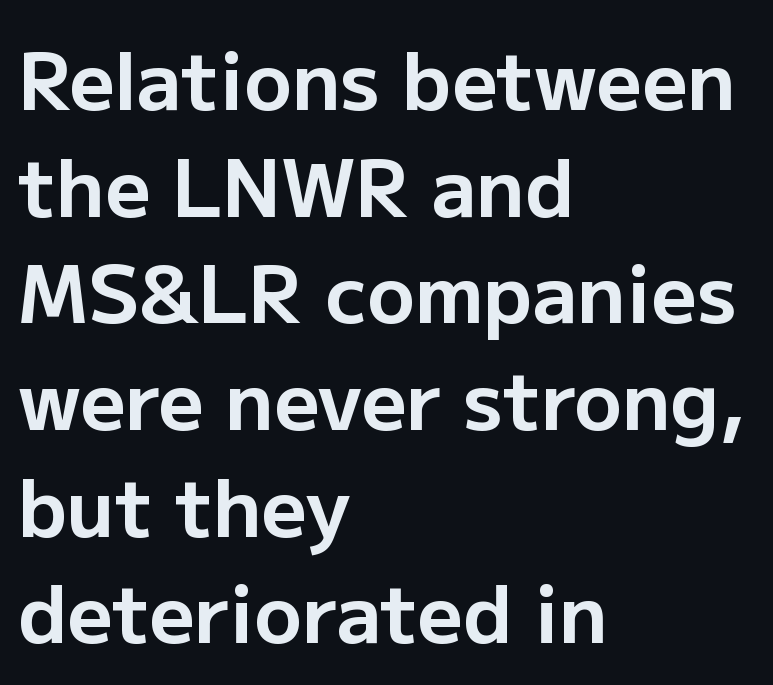
The image shows 79 px bold sans-serif type, upright; set left-aligned, normal line spacing (1.35x), normal letter spacing, not underlined; low stroke contrast and a medium x-height.
